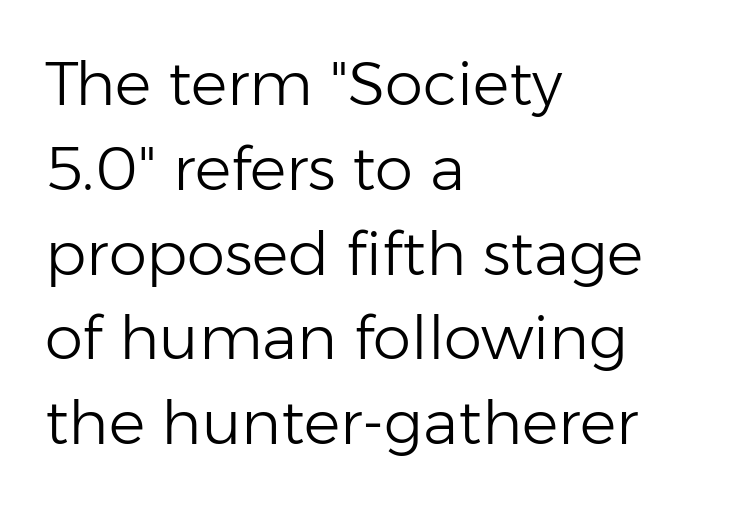
{"serif": "no", "italic": "no", "bold": "no", "weight": "light", "width": "normal", "stroke_contrast": "low", "x_height": "medium", "monospaced": "no", "underline": "no", "align": "left", "line_spacing": "normal", "line_spacing_ratio": 1.39, "letter_spacing": "normal", "letter_spacing_em": 0.0, "glyph_px": 61}
